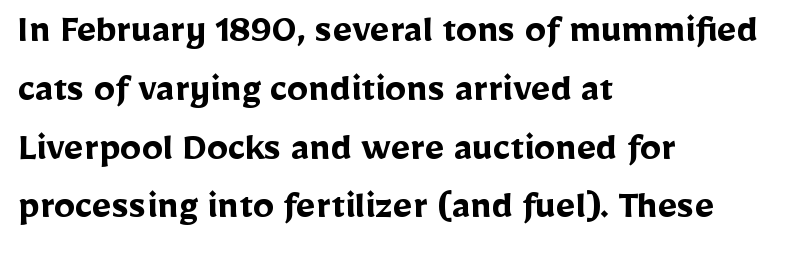
Q: Is the text bold? A: Yes.
Q: Is the text italic (slanted)? A: No, it is upright.
Q: Is the typeface a serif or a sans-serif typeface? A: Sans-serif.
Q: Is the text underlined? A: No.
Q: How is the paragraph aligned? A: Left-aligned.
Q: Is the spacing between letters normal or unusually wide? A: Normal.
Q: Is the spacing between lines tight, normal or loose? A: Normal.
Q: Width (condensed, normal, or wide)? A: Normal.
Q: Stroke contrast? A: Low.
Q: x-height? A: Medium.
Q: Monospaced? A: No.
